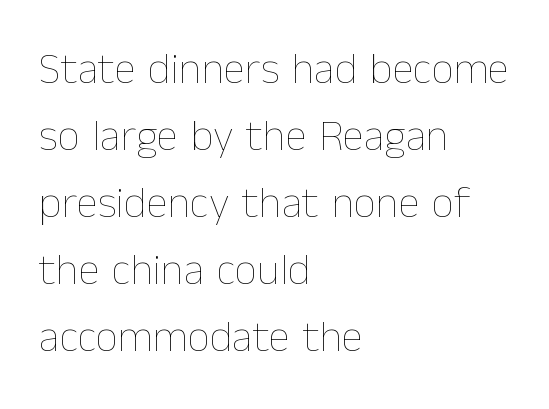
In CSS terms this would be text-align: left. Here the designer chose a conventional face with non-uniform glyph widths. This sample uses an upright cut, with every glyph sitting square on the baseline. The block of text has a typical density, with ordinary space between rows. Stems and bowls with no extra thickness — not bold.
